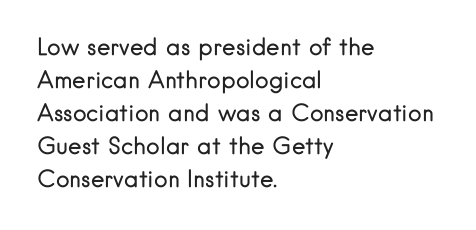
The image shows 23 px text type, upright; set left-aligned, normal line spacing (1.43x), normal letter spacing, not underlined.
